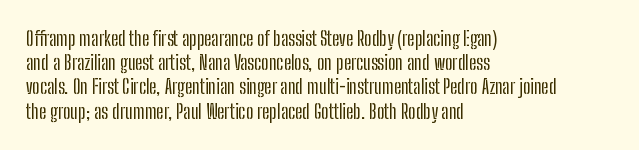
{"italic": "no", "underline": "no", "align": "left", "line_spacing_ratio": 1.21, "letter_spacing": "normal", "letter_spacing_em": 0.0, "glyph_px": 20}
